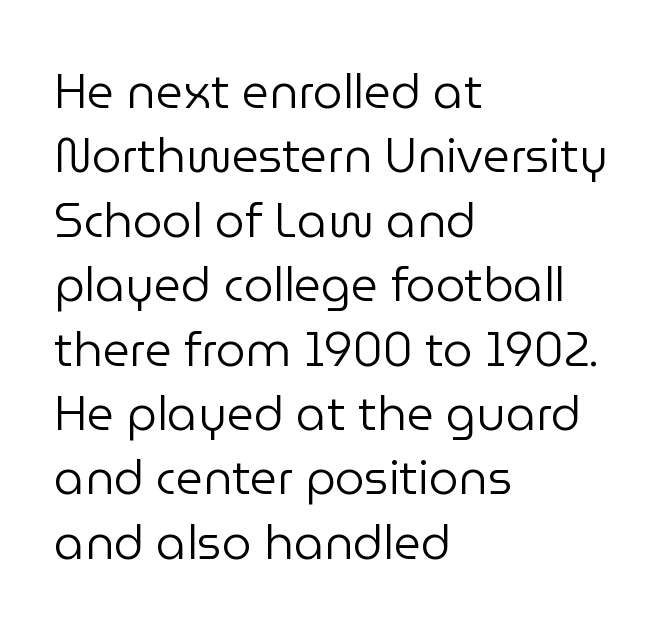
Q: Is the text bold? A: No.
Q: Is the text italic (slanted)? A: No, it is upright.
Q: Is the typeface a serif or a sans-serif typeface? A: Sans-serif.
Q: Is the text underlined? A: No.
Q: How is the paragraph aligned? A: Left-aligned.
Q: Is the spacing between letters normal or unusually wide? A: Normal.
Q: Is the spacing between lines tight, normal or loose? A: Normal.
Q: Width (condensed, normal, or wide)? A: Normal.
Q: Stroke contrast? A: Low.
Q: x-height? A: Medium.
Q: Monospaced? A: No.
